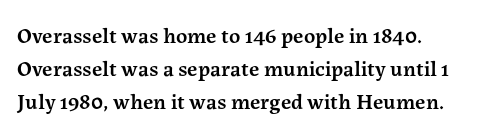
{"italic": "no", "bold": "semi", "underline": "no", "line_spacing": "normal", "line_spacing_ratio": 1.51, "letter_spacing": "normal", "letter_spacing_em": 0.0, "glyph_px": 22}
